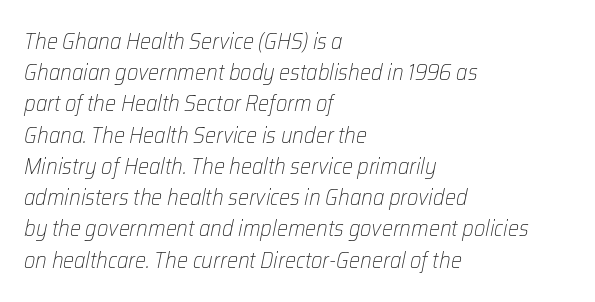
The image shows 22 px text type, italic (leaning right); set left-aligned, normal line spacing (1.42x), normal letter spacing, not underlined.
